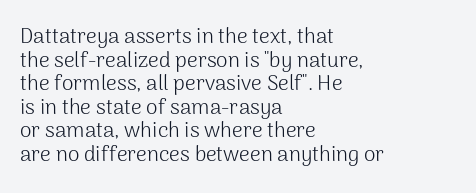
The image shows 21 px text type, upright; set left-aligned, tight line spacing (1.12x), normal letter spacing, not underlined.
